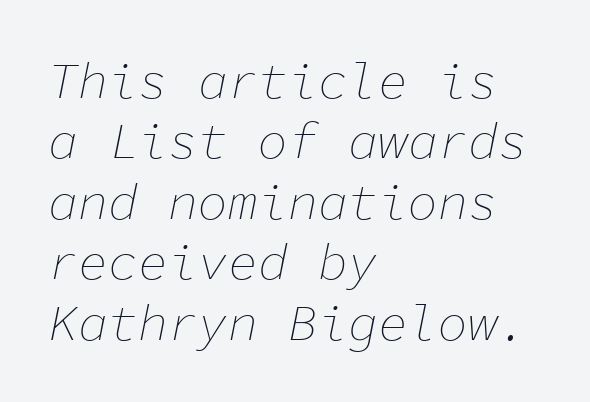
The image shows 50 px thin type, italic (leaning right), monospaced; set left-aligned, line spacing 1.21x, normal letter spacing, not underlined; low stroke contrast and a medium x-height.
